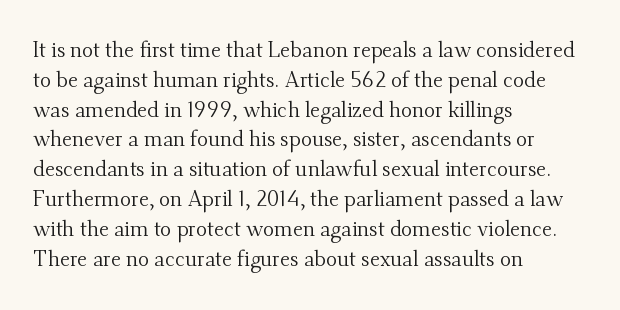
Quick note: interline space is typical. Nothing unusual about the tracking: characters are spaced as the font intends. Unmarked baselines from the first word to the last. No italicization has been applied; the sample stays upright.
